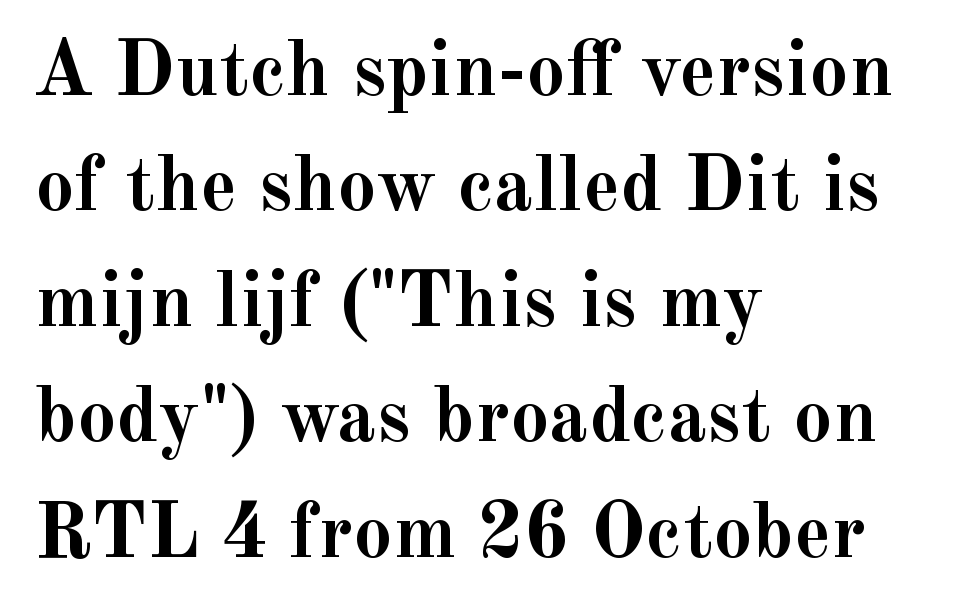
Q: Is the text bold? A: Yes.
Q: Is the text italic (slanted)? A: No, it is upright.
Q: Is the typeface a serif or a sans-serif typeface? A: Serif.
Q: Is the text underlined? A: No.
Q: How is the paragraph aligned? A: Left-aligned.
Q: Is the spacing between letters normal or unusually wide? A: Normal.
Q: Is the spacing between lines tight, normal or loose? A: Normal.
Q: Width (condensed, normal, or wide)? A: Normal.
Q: x-height? A: Small.
Q: Monospaced? A: No.
